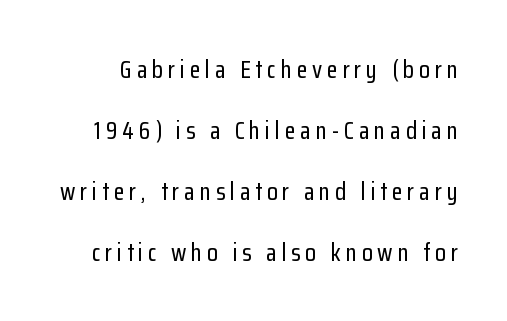
The block of text is sparse from top to bottom, with ample space between rows. These lines were composed using upright roman letters. Each row of text sits above clean, open space.
